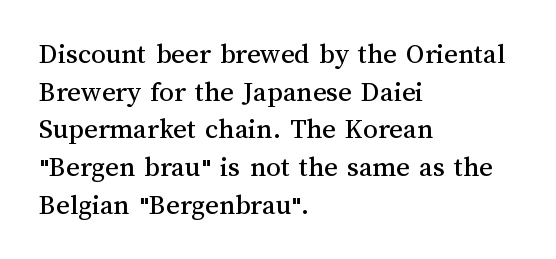
If you drew a line through each stem, it would be perfectly vertical. Reading down the column, the eye jumps a familiar distance to each next line. The rendering anchors every line to the left-hand side. The type is set solid horizontally, with unmodified tracking.
